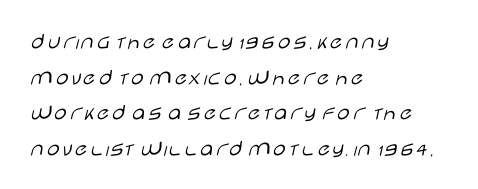
The image shows 23 px text type; set left-aligned, normal line spacing (1.55x), normal letter spacing, not underlined.
